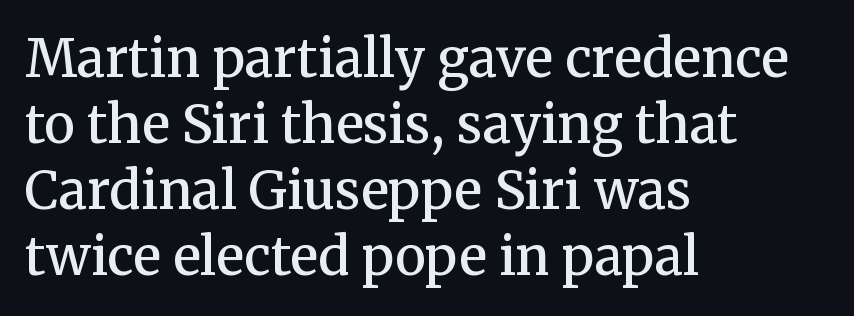
Q: Is the text bold? A: Semi-bold.
Q: Is the text italic (slanted)? A: No, it is upright.
Q: Is the typeface a serif or a sans-serif typeface? A: Serif.
Q: Is the text underlined? A: No.
Q: How is the paragraph aligned? A: Left-aligned.
Q: Is the spacing between letters normal or unusually wide? A: Normal.
Q: Is the spacing between lines tight, normal or loose? A: Normal.
Q: Width (condensed, normal, or wide)? A: Normal.
Q: Stroke contrast? A: Medium.
Q: x-height? A: Medium.
Q: Monospaced? A: No.
